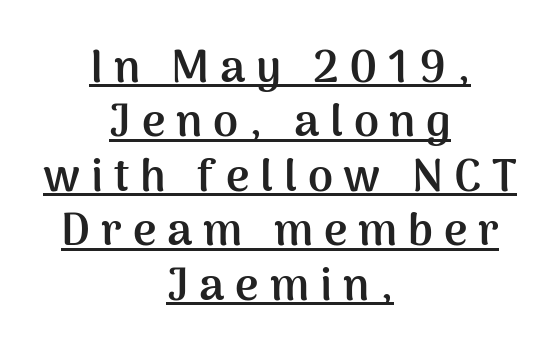
Look at the stroke-to-counter ratio: heavy, a bold. Notice how the passage keeps no hard edge, just a central spine. The letters carry no serifs — their stems end cleanly without finishing strokes. You could not count columns in this text — the font is proportionally spaced.
